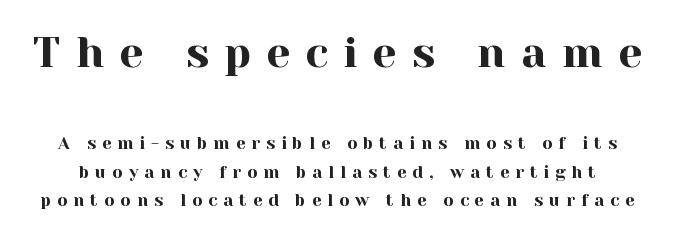
The image shows 43 px serif type, upright; set normal line spacing (1.67x), unusually wide letter spacing (+0.35 em), not underlined; the first (top) block is 2.53x larger; a medium x-height.
